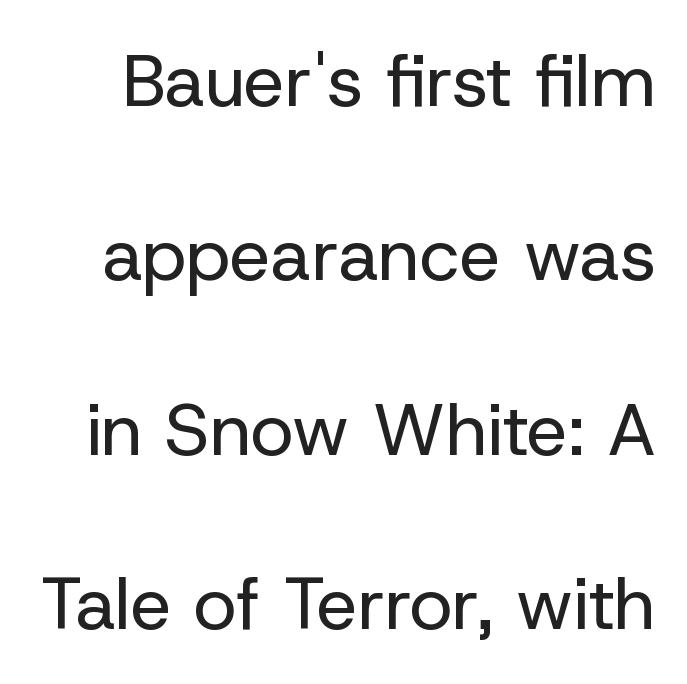
Q: Is the text bold? A: No.
Q: Is the text italic (slanted)? A: No, it is upright.
Q: Is the typeface a serif or a sans-serif typeface? A: Sans-serif.
Q: Is the text underlined? A: No.
Q: Is the spacing between letters normal or unusually wide? A: Normal.
Q: Is the spacing between lines tight, normal or loose? A: Loose.
Q: Width (condensed, normal, or wide)? A: Normal.
Q: Stroke contrast? A: Low.
Q: x-height? A: Medium.
Q: Monospaced? A: No.
